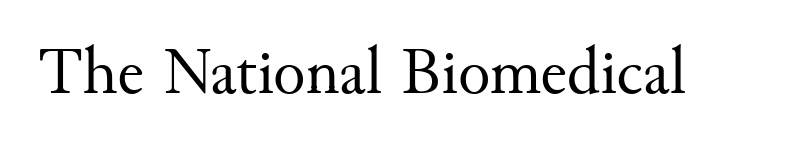
Q: Is the text bold? A: No.
Q: Is the text italic (slanted)? A: No, it is upright.
Q: Is the typeface a serif or a sans-serif typeface? A: Serif.
Q: Is the text underlined? A: No.
Q: Is the spacing between letters normal or unusually wide? A: Normal.
Q: Width (condensed, normal, or wide)? A: Normal.
Q: Stroke contrast? A: Medium.
Q: x-height? A: Small.
Q: Monospaced? A: No.
